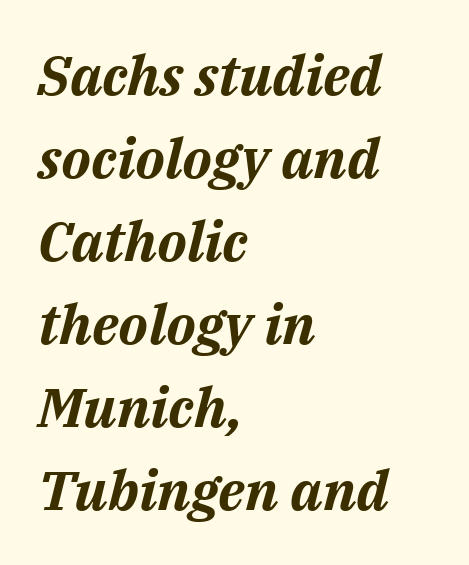
Does extra space separate the letters? No, they use regular spacing. The letters advance in unequal steps, a hallmark of proportional type. A typesetter would mark this as italic. A normal amount of white space separates one row of letters from the next.
